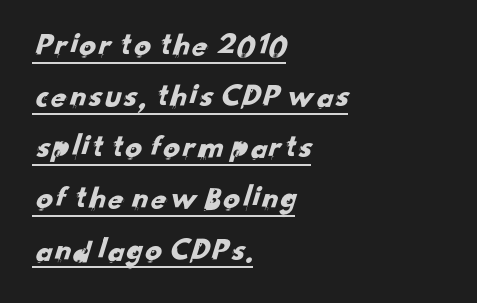
How would I describe the line gaps? Plain and ordinary. Does the copy run flush right? No — it runs flush left. Nope, no serifs anywhere on these letters. Students, note that the glyphs here touch the page at normal intervals. This rendering features underlined lettering. Spacing verdict: proportional, widths tailored to each character.
